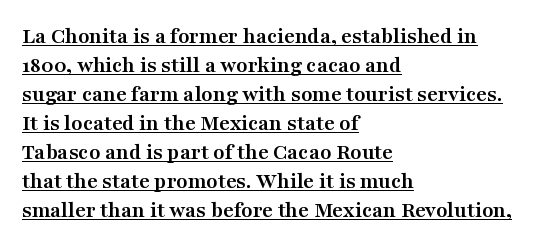
{"italic": "no", "bold": "yes", "underline": "yes", "align": "left", "line_spacing": "normal", "line_spacing_ratio": 1.26, "letter_spacing": "normal", "letter_spacing_em": 0.0, "glyph_px": 23}
